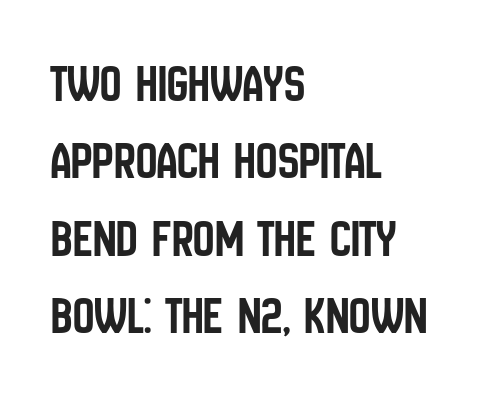
The image shows 53 px condensed sans-serif type, upright; set left-aligned, normal line spacing (1.46x), normal letter spacing, not underlined; low stroke contrast and a large x-height.
